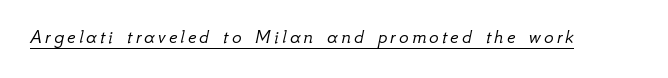
Q: Is the text bold? A: No.
Q: Is the text italic (slanted)? A: Yes, it leans right by about 12 degrees.
Q: Is the text underlined? A: Yes.
